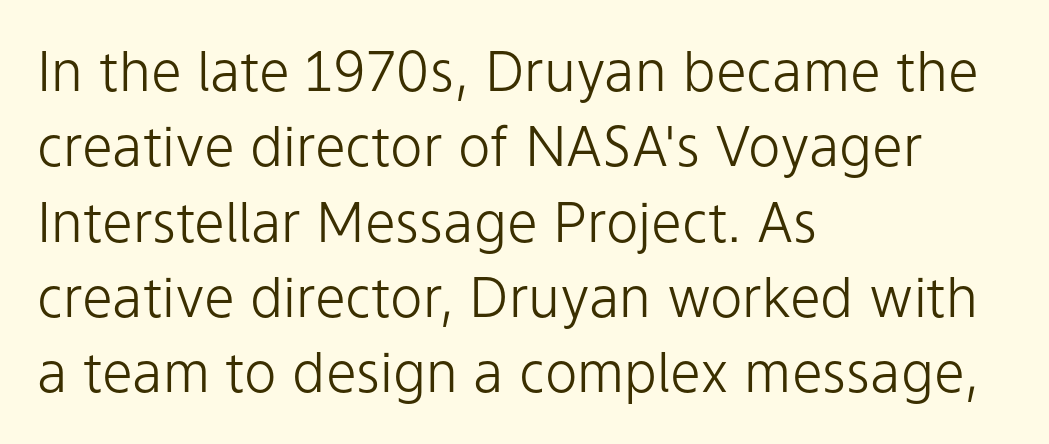
The image shows 55 px light sans-serif type, upright; set left-aligned, normal line spacing (1.37x), normal letter spacing, not underlined; low stroke contrast and a medium x-height.
